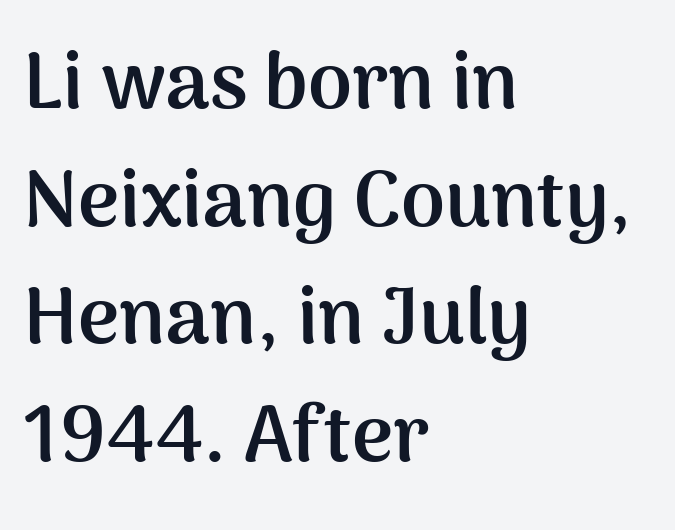
The image shows 79 px semibold sans-serif type, upright; set left-aligned, normal line spacing (1.49x), normal letter spacing, not underlined; medium stroke contrast and a medium x-height.
